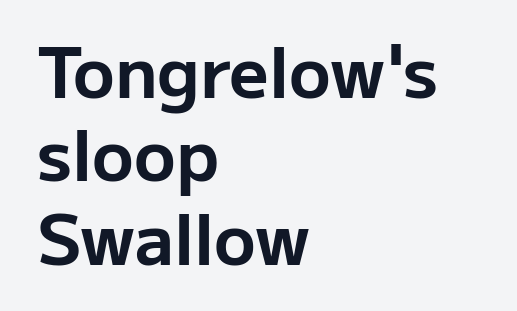
Unmarked baselines from the first word to the last. The paragraph has a hard left edge and a soft right edge. Between one letter and the next there's only the usual sliver of space. Here the designer chose a conventional face with non-uniform glyph widths. Strong, thick strokes mark this as bold type. Typographically, this falls in the sans-serif category.
